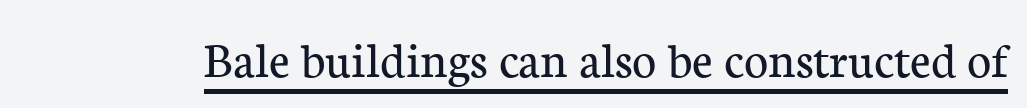
{"serif": "yes", "italic": "no", "bold": "no", "weight": "regular", "width": "normal", "stroke_contrast": "low", "x_height": "medium", "monospaced": "no", "underline": "yes", "letter_spacing": "normal", "letter_spacing_em": 0.0, "glyph_px": 52}
